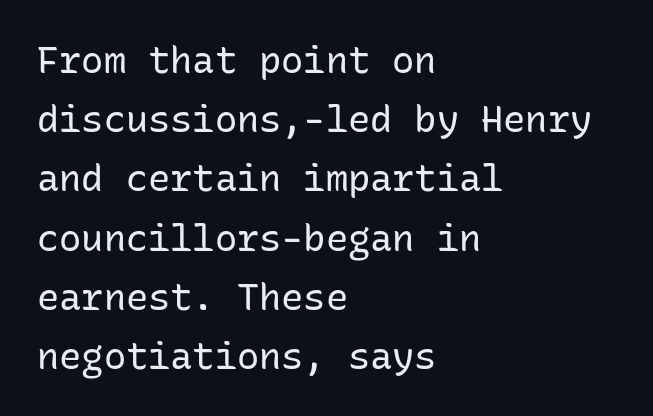
Is the stroke heavy? The answer is a plain regular-or-lighter. The baseline area is clear. The letters march in equal steps, a hallmark of fixed-pitch type. You could call the tracking neutral — neither tight nor loose.
